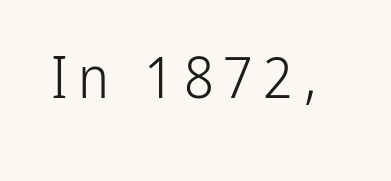
Q: Is the text bold? A: No.
Q: Is the text italic (slanted)? A: No, it is upright.
Q: Is the typeface a serif or a sans-serif typeface? A: Sans-serif.
Q: Is the text underlined? A: No.
Q: Width (condensed, normal, or wide)? A: Condensed.
Q: Stroke contrast? A: Low.
Q: x-height? A: Medium.
Q: Monospaced? A: No.
